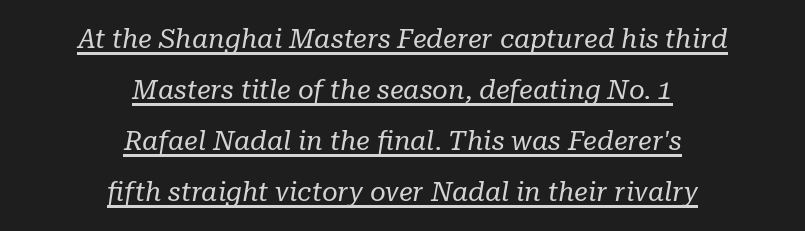
The image shows 27 px text type, italic (leaning right); set centered, line spacing 1.89x, normal letter spacing, underlined.
